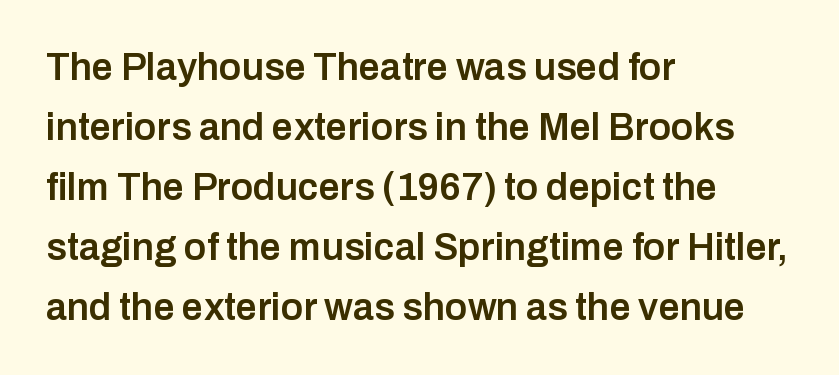
The type sits square on the baseline with zero lean. No word sits above an underline. To sum up the face: it is a sans, with no serifs. Stems and bowls a touch heavier than normal — semibold. Looks like regular typesetting: each glyph gets only the width it needs. The line-height multiplier appears to be the usual default.
